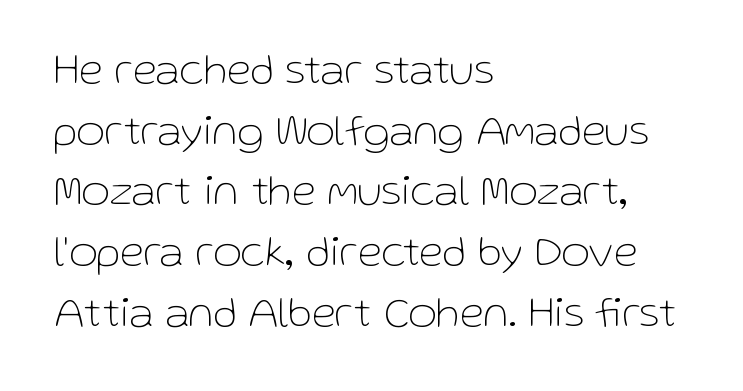
Q: Is the text bold? A: No.
Q: Is the text italic (slanted)? A: No, it is upright.
Q: Is the typeface a serif or a sans-serif typeface? A: Sans-serif.
Q: Is the text underlined? A: No.
Q: How is the paragraph aligned? A: Left-aligned.
Q: Is the spacing between letters normal or unusually wide? A: Normal.
Q: Is the spacing between lines tight, normal or loose? A: Normal.
Q: Width (condensed, normal, or wide)? A: Normal.
Q: Stroke contrast? A: Low.
Q: x-height? A: Medium.
Q: Monospaced? A: No.
